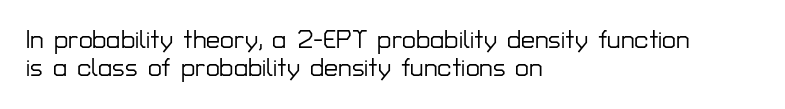
Lines of text with bare space underneath. You can tell it's not italic because the verticals are truly vertical. Characters follow at the spacing the type designer built in. Honestly, the rows look squashed on top of each other.
